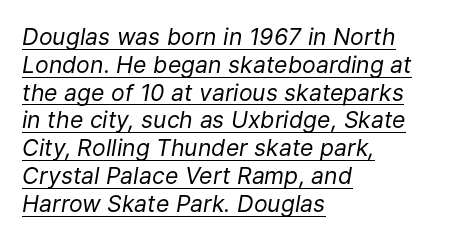
Q: Is the text bold? A: No.
Q: Is the text italic (slanted)? A: Yes, it leans right by about 9 degrees.
Q: Is the text underlined? A: Yes.
Q: How is the paragraph aligned? A: Left-aligned.
Q: Is the spacing between letters normal or unusually wide? A: Normal.
